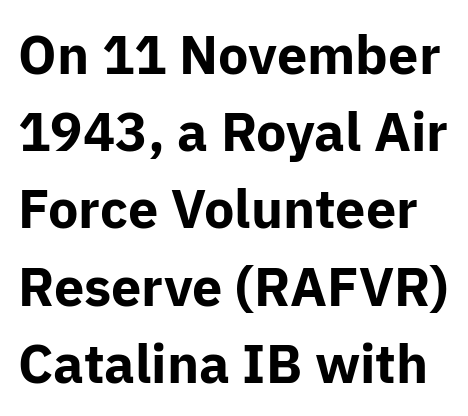
{"serif": "no", "italic": "no", "bold": "yes", "weight": "bold", "width": "normal", "stroke_contrast": "low", "x_height": "medium", "monospaced": "no", "underline": "no", "line_spacing": "normal", "line_spacing_ratio": 1.43, "letter_spacing": "normal", "letter_spacing_em": 0.0, "glyph_px": 54}
